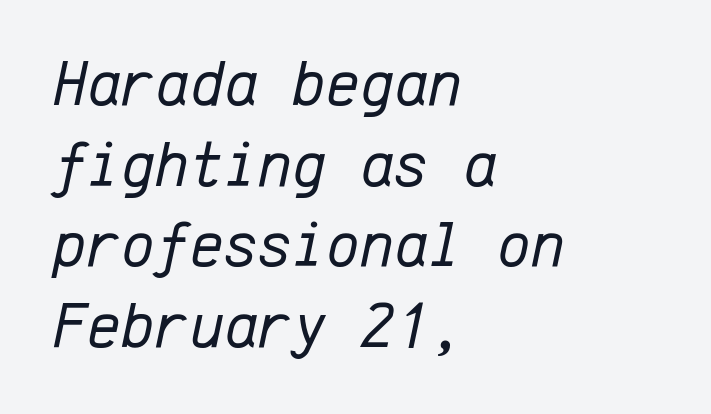
Q: Is the text bold? A: No.
Q: Is the text italic (slanted)? A: Yes, it leans right by about 12 degrees.
Q: Is the text underlined? A: No.
Q: How is the paragraph aligned? A: Left-aligned.
Q: Is the spacing between letters normal or unusually wide? A: Normal.
Q: Width (condensed, normal, or wide)? A: Normal.
Q: Stroke contrast? A: Low.
Q: x-height? A: Medium.
Q: Monospaced? A: Yes.
